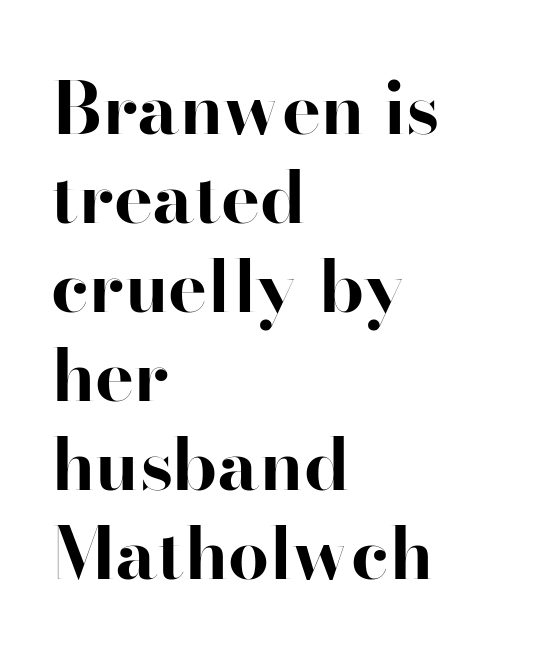
{"serif": "yes", "italic": "no", "bold": "yes", "weight": "bold", "width": "normal", "stroke_contrast": "high", "x_height": "small", "monospaced": "no", "underline": "no", "align": "left", "line_spacing_ratio": 1.22, "letter_spacing": "normal", "letter_spacing_em": 0.0, "glyph_px": 73}
